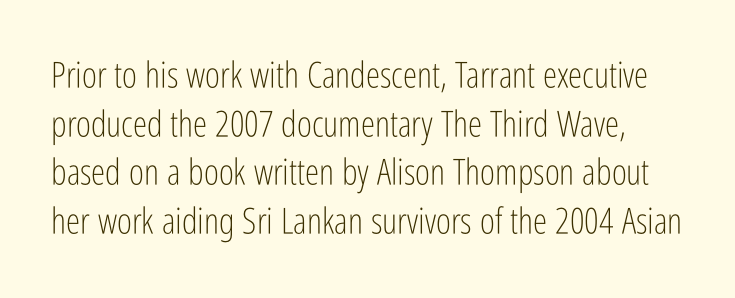
No extra tracking has been applied to these lines. To sum up the face: it is a sans, with no serifs. A bare baseline throughout the passage. Proportional: the letters do not fall into vertical columns. Normally led — the rows are evenly, conventionally spaced. Bold? No — there's no thickening of the strokes.
